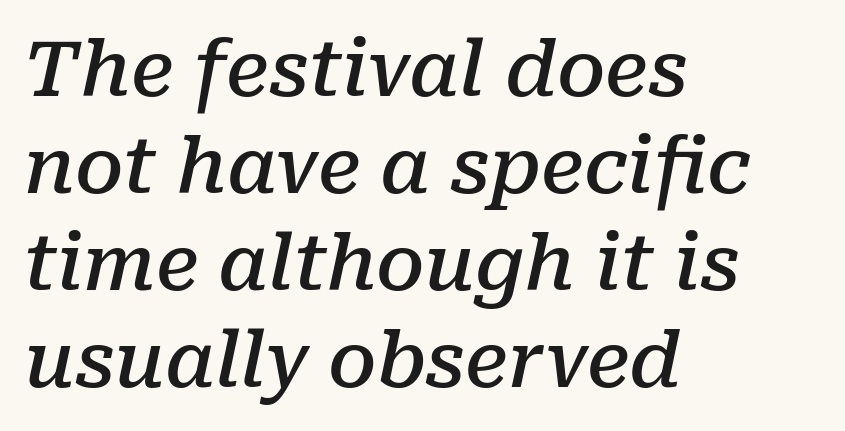
Q: Is the text bold? A: Semi-bold.
Q: Is the text italic (slanted)? A: Yes, it leans right by about 10 degrees.
Q: Is the typeface a serif or a sans-serif typeface? A: Serif.
Q: Is the text underlined? A: No.
Q: How is the paragraph aligned? A: Left-aligned.
Q: Is the spacing between letters normal or unusually wide? A: Normal.
Q: Is the spacing between lines tight, normal or loose? A: Normal.
Q: Width (condensed, normal, or wide)? A: Normal.
Q: Stroke contrast? A: Low.
Q: x-height? A: Medium.
Q: Monospaced? A: No.
